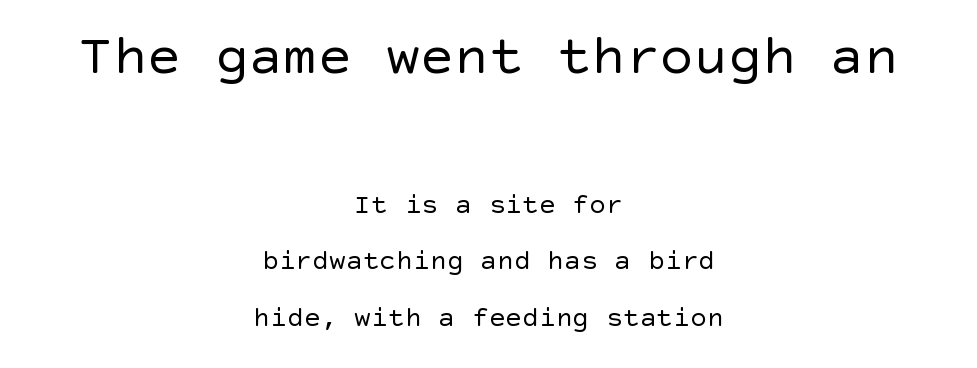
The image shows 57 px regular-weight sans-serif type, upright; set centered, loose line spacing (2.01x), normal letter spacing, not underlined; the first (top) block is 2.04x larger; a large x-height.
